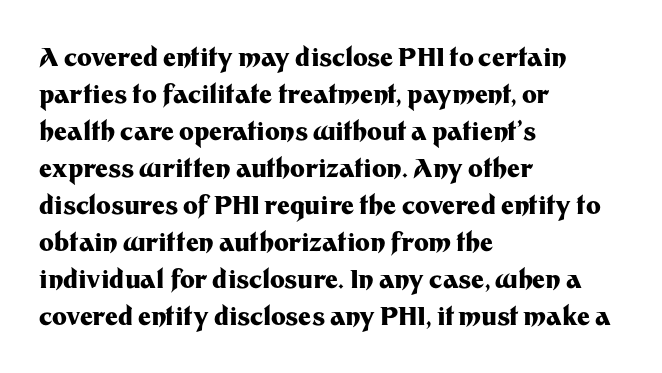
{"italic": "no", "bold": "yes", "underline": "no", "align": "left", "line_spacing": "normal", "line_spacing_ratio": 1.48, "letter_spacing": "normal", "letter_spacing_em": 0.0, "glyph_px": 25}
